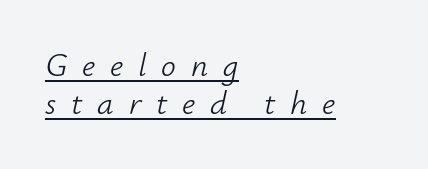
The image shows 33 px light type, italic (leaning right); set left-aligned, tight line spacing (1.14x), unusually wide letter spacing (+0.45 em), underlined; low stroke contrast and a small x-height.
